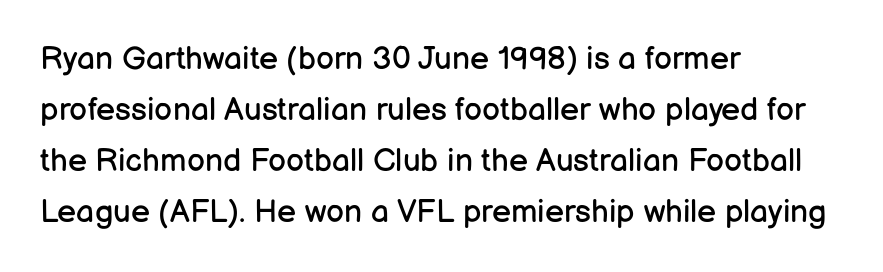
A bare baseline throughout the passage. The glyphs in this specimen are sans serif. The font sits on the lighter half of the weight spectrum, regular included. Rendered with straight, roman letterforms. Character widths vary here, with narrow letters taking less room than wide ones.
